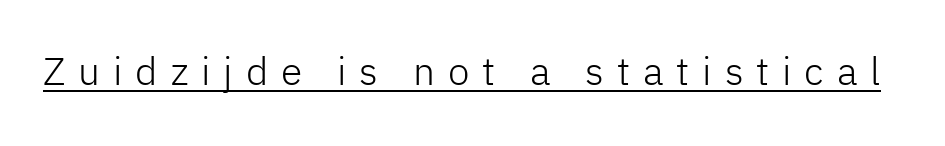
The image shows 39 px light sans-serif type, upright; set unusually wide letter spacing (+0.33 em), underlined; low stroke contrast and a medium x-height.
